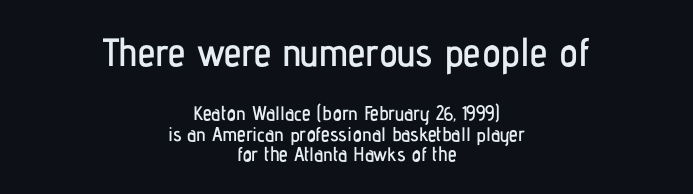
The space between consecutive lines is stingy. The face used here is rendered with its standard letterfit. Clear beneath every line of the passage. Horizontally, the lines are justified to the midpoint only. Quick note: not italic, upright. Do the characters align in a grid? No, the font is proportional.
